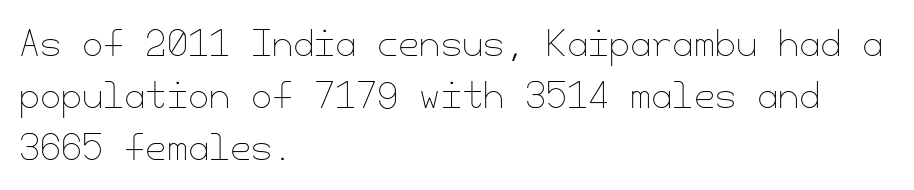
Nothing unusual about the tracking: characters are spaced as the font intends. Is the type heavy? It reads as light-to-regular instead. This sample is left-justified, so line endings fall wherever the words run out. Regular leading. Letters rest on an invisible, unmarked baseline.
